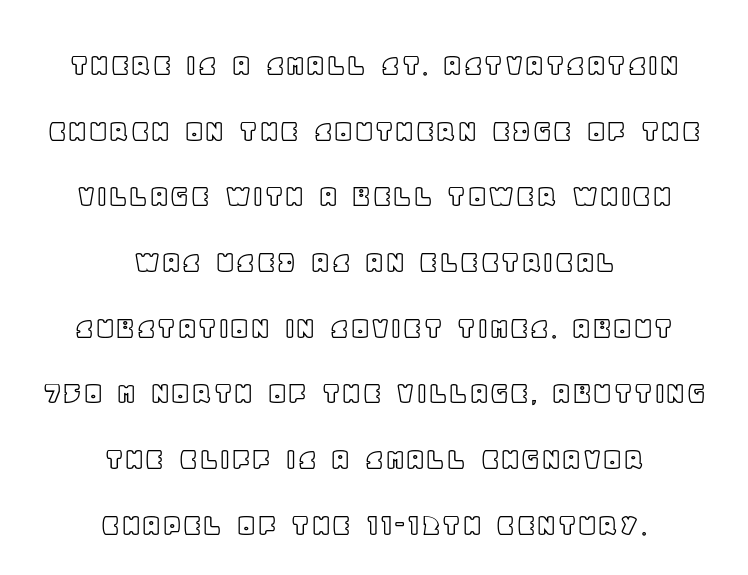
Q: Is the text italic (slanted)? A: No, it is upright.
Q: Is the text underlined? A: No.
Q: How is the paragraph aligned? A: Centered.
Q: Is the spacing between letters normal or unusually wide? A: Normal.
Q: Is the spacing between lines tight, normal or loose? A: Loose.
Q: Width (condensed, normal, or wide)? A: Normal.
Q: x-height? A: Large.
Q: Monospaced? A: No.
